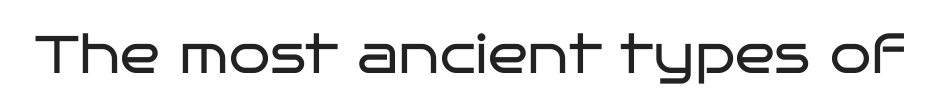
Q: Is the text bold? A: No.
Q: Is the text italic (slanted)? A: No, it is upright.
Q: Is the typeface a serif or a sans-serif typeface? A: Sans-serif.
Q: Is the text underlined? A: No.
Q: Is the spacing between letters normal or unusually wide? A: Normal.
Q: Width (condensed, normal, or wide)? A: Wide.
Q: Stroke contrast? A: Low.
Q: x-height? A: Large.
Q: Monospaced? A: No.
